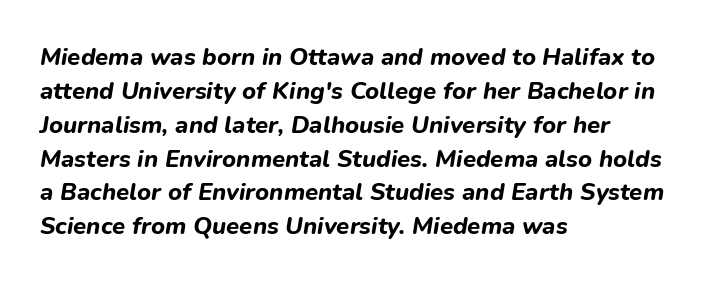
The image shows 24 px bold type, italic (leaning right); set left-aligned, normal line spacing (1.41x), normal letter spacing, not underlined.
